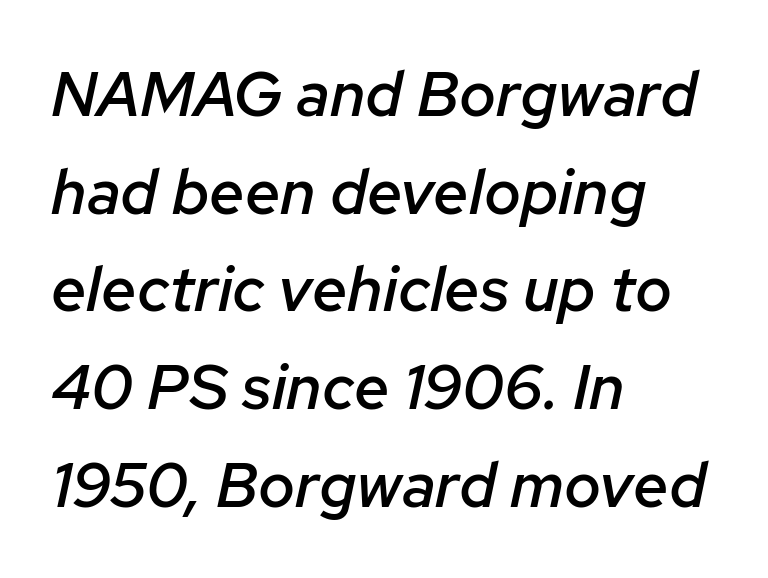
{"italic": "yes", "lean": "right", "slant_degrees": 12, "bold": "semi", "weight": "semibold", "width": "normal", "stroke_contrast": "low", "x_height": "medium", "monospaced": "no", "underline": "no", "align": "left", "line_spacing": "normal", "line_spacing_ratio": 1.55, "letter_spacing": "normal", "letter_spacing_em": 0.0, "glyph_px": 63}
